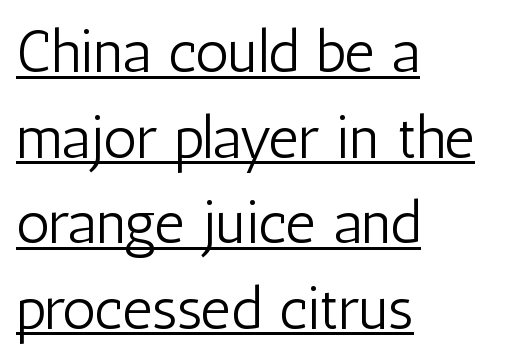
Q: Is the text bold? A: No.
Q: Is the text italic (slanted)? A: No, it is upright.
Q: Is the typeface a serif or a sans-serif typeface? A: Sans-serif.
Q: Is the text underlined? A: Yes.
Q: How is the paragraph aligned? A: Left-aligned.
Q: Is the spacing between letters normal or unusually wide? A: Normal.
Q: Is the spacing between lines tight, normal or loose? A: Normal.
Q: Width (condensed, normal, or wide)? A: Condensed.
Q: Stroke contrast? A: Low.
Q: x-height? A: Medium.
Q: Monospaced? A: No.
